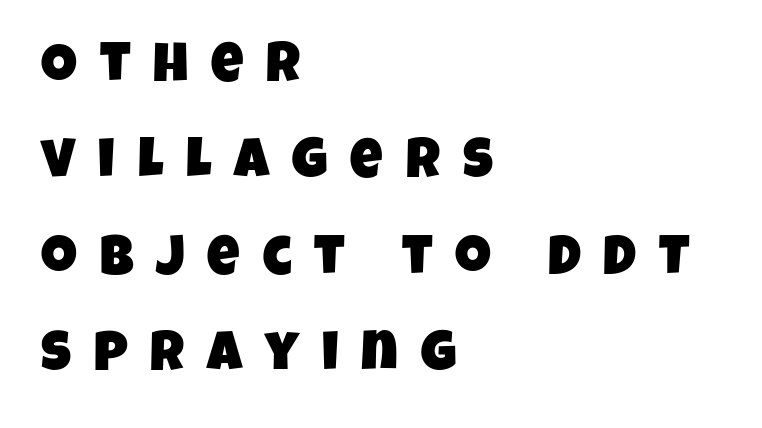
{"serif": "no", "width": "condensed", "stroke_contrast": "low", "x_height": "large", "monospaced": "no", "underline": "no", "align": "left", "line_spacing_ratio": 1.72, "letter_spacing": "wide", "letter_spacing_em": 0.41, "glyph_px": 56}
